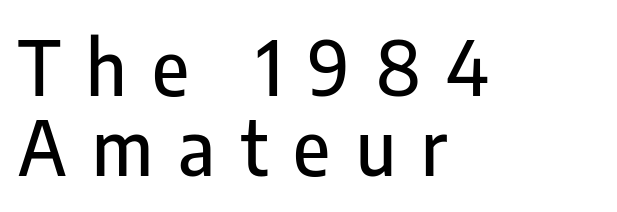
Q: Is the text italic (slanted)? A: No, it is upright.
Q: Is the typeface a serif or a sans-serif typeface? A: Sans-serif.
Q: Is the text underlined? A: No.
Q: How is the paragraph aligned? A: Left-aligned.
Q: Is the spacing between letters normal or unusually wide? A: Unusually wide.
Q: Is the spacing between lines tight, normal or loose? A: Tight.
Q: Width (condensed, normal, or wide)? A: Condensed.
Q: Stroke contrast? A: Low.
Q: x-height? A: Medium.
Q: Monospaced? A: No.
